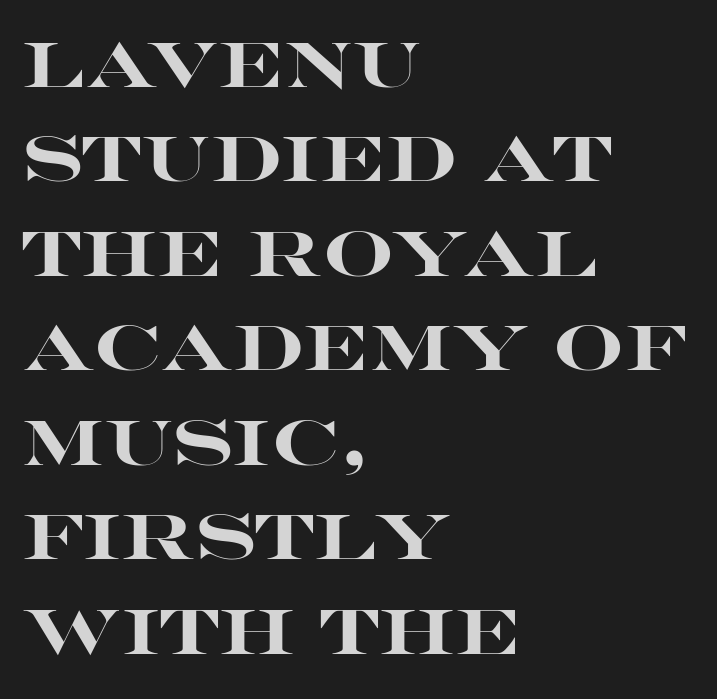
{"italic": "no", "bold": "yes", "weight": "heavy", "width": "wide", "stroke_contrast": "high", "x_height": "large", "monospaced": "no", "underline": "no", "align": "left", "line_spacing": "normal", "line_spacing_ratio": 1.5, "letter_spacing": "normal", "letter_spacing_em": 0.0, "glyph_px": 63}
